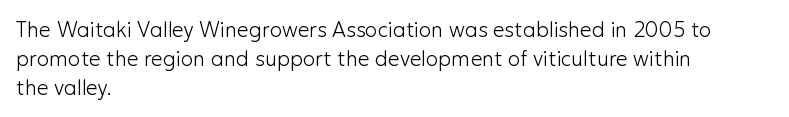
The image shows 21 px text type, upright; set left-aligned, normal line spacing (1.37x), normal letter spacing, not underlined.
